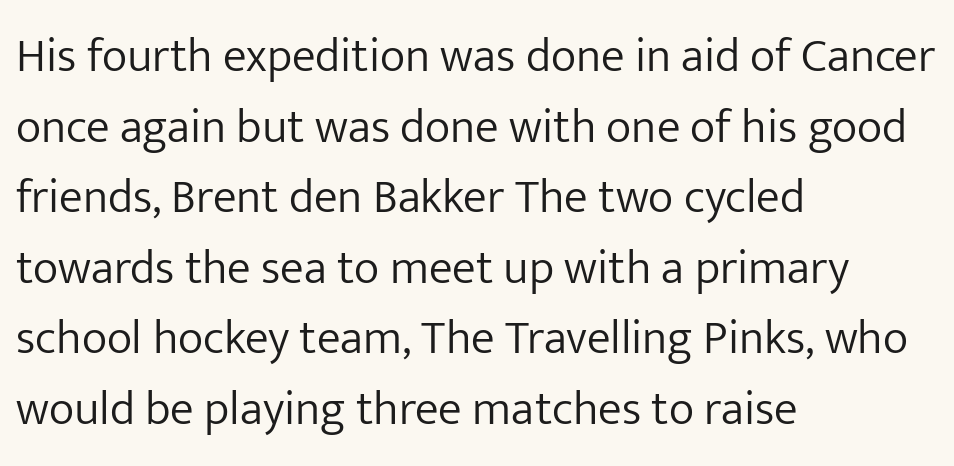
Q: Is the text bold? A: No.
Q: Is the text italic (slanted)? A: No, it is upright.
Q: Is the typeface a serif or a sans-serif typeface? A: Sans-serif.
Q: Is the text underlined? A: No.
Q: How is the paragraph aligned? A: Left-aligned.
Q: Is the spacing between letters normal or unusually wide? A: Normal.
Q: Is the spacing between lines tight, normal or loose? A: Normal.
Q: Width (condensed, normal, or wide)? A: Normal.
Q: Stroke contrast? A: Low.
Q: x-height? A: Medium.
Q: Monospaced? A: No.
